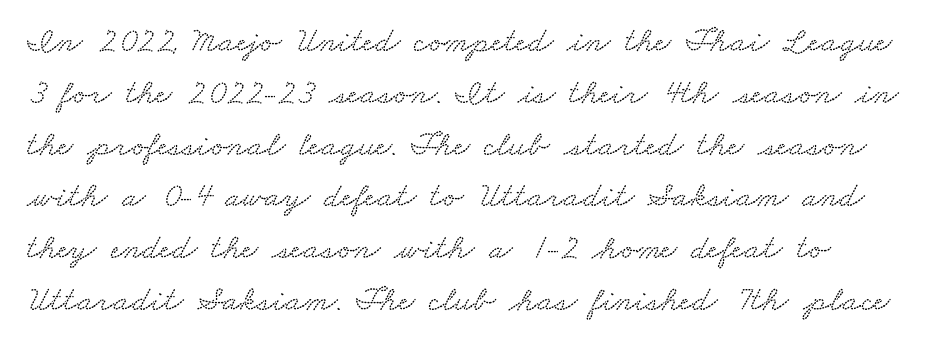
Serif or sans? Serif — the stroke terminals have little feet. How would I describe the line gaps? Plain and ordinary. A clean baseline with only descenders dipping below it. Observe the ordinary spacing: letters are neighbours, not strangers. Note the varied advance widths — an 'i' is clearly narrower than an 'm'.
